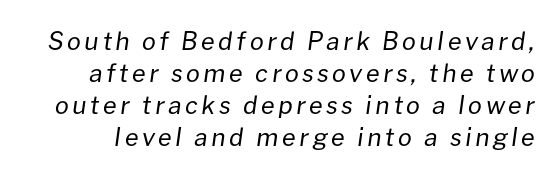
Q: Is the text bold? A: No.
Q: Is the text italic (slanted)? A: Yes, it leans right by about 8 degrees.
Q: Is the text underlined? A: No.
Q: Is the spacing between lines tight, normal or loose? A: Normal.
